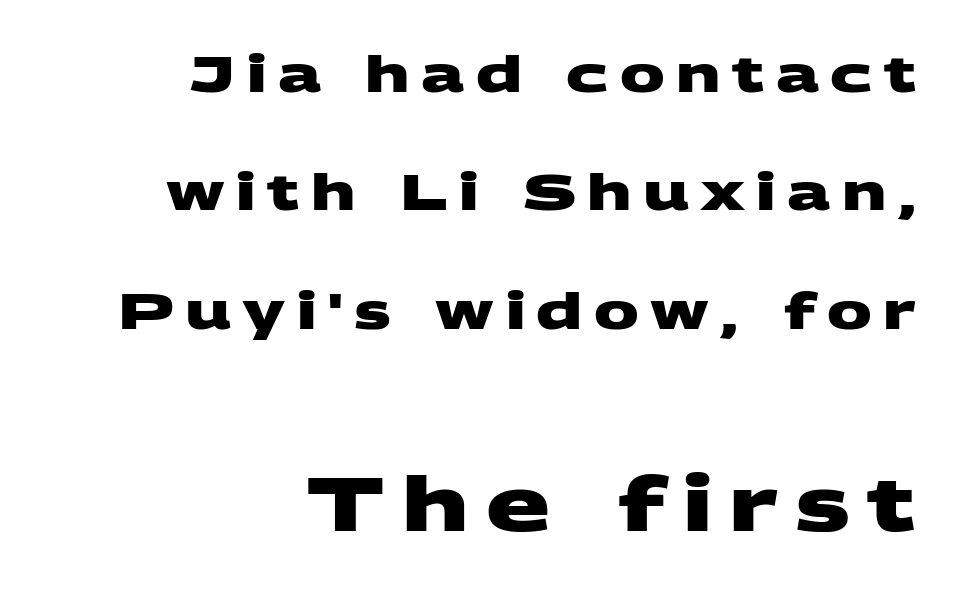
{"serif": "no", "bold": "yes", "weight": "heavy", "width": "wide", "stroke_contrast": "medium", "x_height": "large", "monospaced": "no", "underline": "no", "align": "right", "line_spacing": "loose", "line_spacing_ratio": 2.37, "letter_spacing": "wide", "letter_spacing_em": 0.23, "larger_block": "second", "size_ratio": 1.5, "glyph_px": 75}
